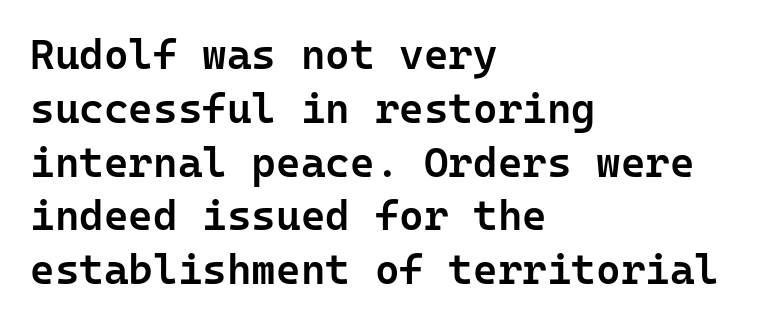
Q: Is the text bold? A: Semi-bold.
Q: Is the text italic (slanted)? A: No, it is upright.
Q: Is the typeface a serif or a sans-serif typeface? A: Sans-serif.
Q: Is the text underlined? A: No.
Q: How is the paragraph aligned? A: Left-aligned.
Q: Is the spacing between letters normal or unusually wide? A: Normal.
Q: Is the spacing between lines tight, normal or loose? A: Normal.
Q: Width (condensed, normal, or wide)? A: Normal.
Q: Stroke contrast? A: Low.
Q: x-height? A: Medium.
Q: Monospaced? A: Yes.
